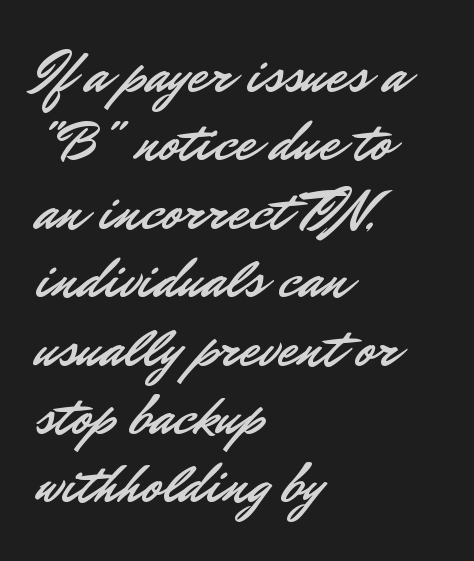
The text block is weighted toward the left margin, trailing off unevenly rightward. Unlike a traditional serif, this face leaves its strokes unadorned. The letterforms sit shoulder to shoulder at normal distance.
